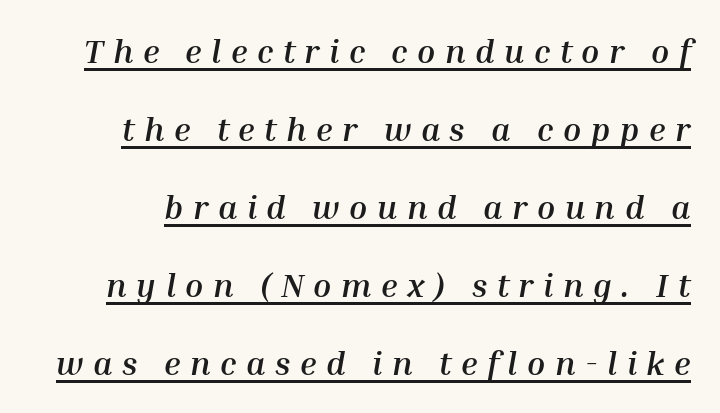
Q: Is the text bold? A: Yes.
Q: Is the text italic (slanted)? A: Yes, it leans right by about 10 degrees.
Q: Is the text underlined? A: Yes.
Q: Is the spacing between letters normal or unusually wide? A: Unusually wide.
Q: Is the spacing between lines tight, normal or loose? A: Loose.
Q: Width (condensed, normal, or wide)? A: Normal.
Q: Stroke contrast? A: Medium.
Q: x-height? A: Medium.
Q: Monospaced? A: No.
